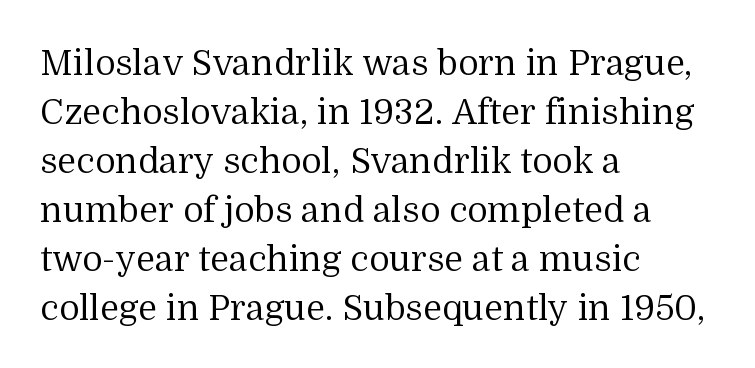
Caption: multi-line text, flush left, ragged right. Unlike italic type, these characters show no tilt at all. Does the type have serifs? Yes, each stem ends in a small foot. Beneath every word, the page is bare.
